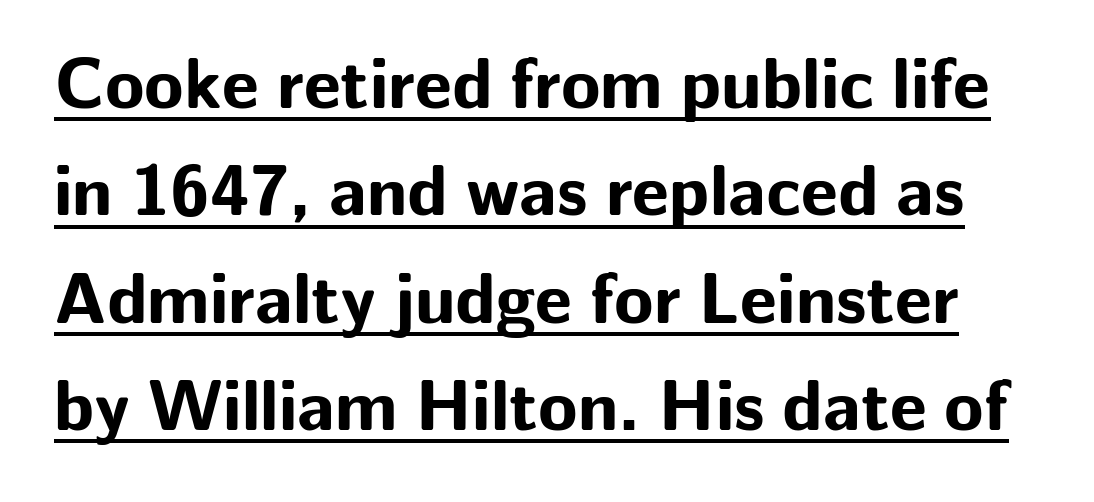
Each new line begins a customary step beneath the previous one. No feet cap the strokes, marking this as sans-serif type. Compared with undecorated copy, this sample adds a rule below the words. It's the straight-up-and-down kind of type. The rendering uses natural spacing where letterforms have individual widths.
